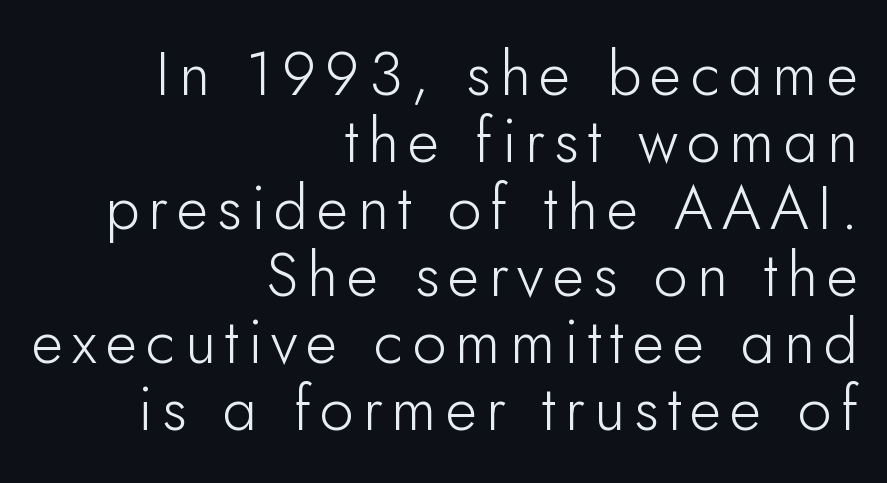
{"serif": "no", "italic": "no", "bold": "no", "weight": "light", "width": "normal", "stroke_contrast": "low", "x_height": "small", "monospaced": "no", "underline": "no", "align": "right", "line_spacing": "tight", "line_spacing_ratio": 1.1, "glyph_px": 61}
